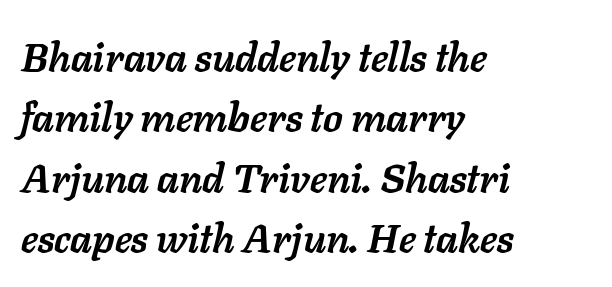
{"italic": "yes", "lean": "right", "slant_degrees": 11, "bold": "yes", "weight": "semibold", "width": "normal", "stroke_contrast": "low", "x_height": "medium", "monospaced": "no", "underline": "no", "align": "left", "line_spacing": "normal", "line_spacing_ratio": 1.51, "letter_spacing": "normal", "letter_spacing_em": 0.0, "glyph_px": 40}
